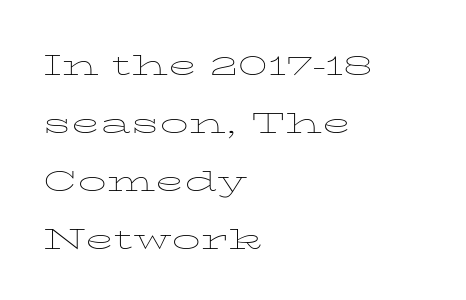
The image shows 38 px thin, wide type, upright; set left-aligned, normal line spacing (1.53x), normal letter spacing, not underlined; low stroke contrast and a medium x-height.
